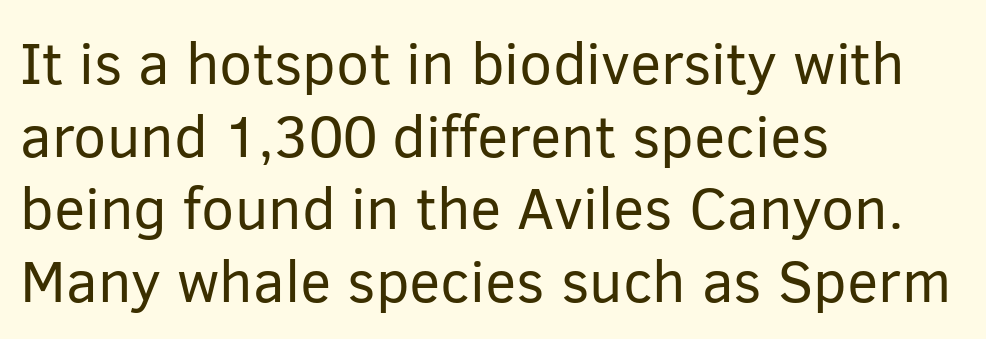
Q: Is the text bold? A: No.
Q: Is the text italic (slanted)? A: No, it is upright.
Q: Is the typeface a serif or a sans-serif typeface? A: Sans-serif.
Q: Is the text underlined? A: No.
Q: How is the paragraph aligned? A: Left-aligned.
Q: Is the spacing between letters normal or unusually wide? A: Normal.
Q: Width (condensed, normal, or wide)? A: Normal.
Q: Stroke contrast? A: Low.
Q: x-height? A: Medium.
Q: Monospaced? A: No.
